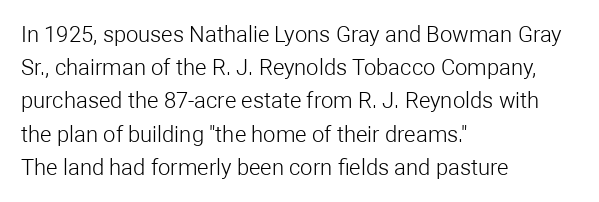
Tall strokes in this sample are plumb rather than angled. Weight: regular or lighter. Tracking value appears to be zero — textbook default spacing. The passage shown stacks its lines at a standard gap. The lines in this sample share a left origin and differ only in where they stop. Anything drawn beneath the words? Only blank space.
